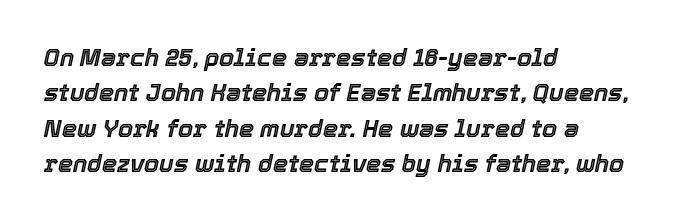
The image shows 24 px text type, italic (leaning right); set left-aligned, normal line spacing (1.47x), normal letter spacing, not underlined.
